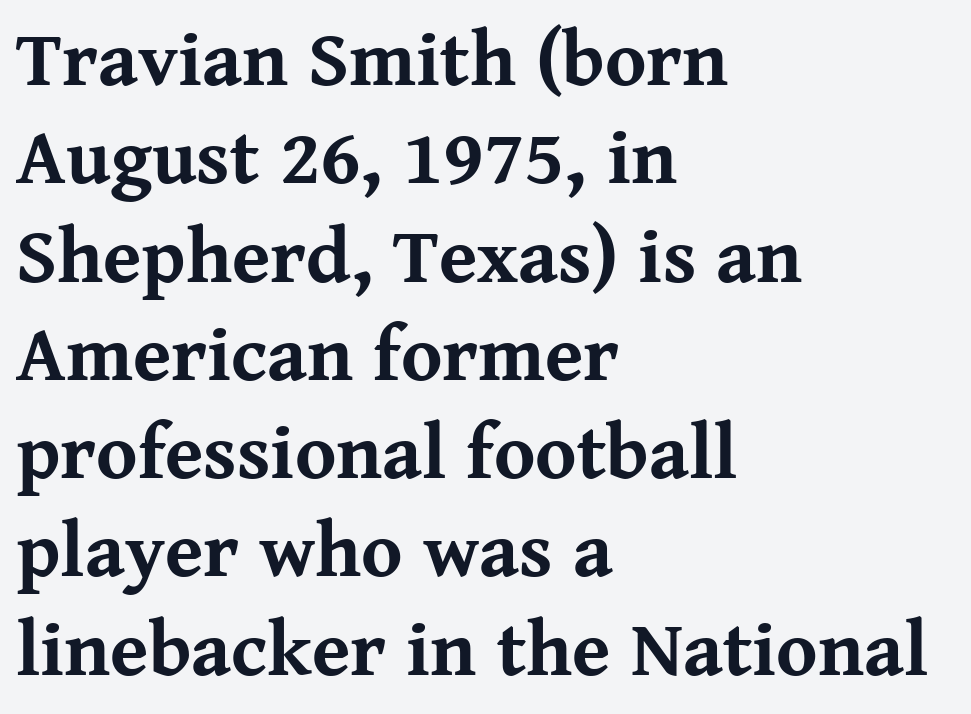
{"serif": "yes", "italic": "no", "bold": "yes", "weight": "bold", "width": "normal", "stroke_contrast": "medium", "x_height": "medium", "monospaced": "no", "underline": "no", "align": "left", "line_spacing": "normal", "line_spacing_ratio": 1.26, "letter_spacing": "normal", "letter_spacing_em": 0.0, "glyph_px": 78}
